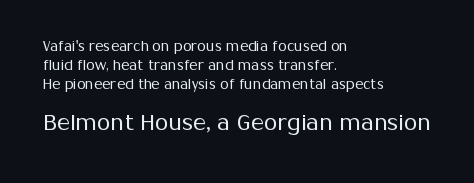
{"italic": "no", "bold": "no", "underline": "no", "align": "left", "line_spacing": "normal", "line_spacing_ratio": 1.34, "letter_spacing": "normal", "letter_spacing_em": 0.0, "larger_block": "second", "size_ratio": 1.57, "glyph_px": 22}
